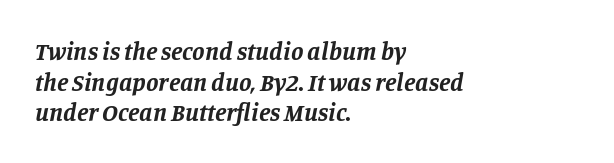
Q: Is the text bold? A: Yes.
Q: Is the text italic (slanted)? A: Yes, it leans right by about 11 degrees.
Q: Is the text underlined? A: No.
Q: How is the paragraph aligned? A: Left-aligned.
Q: Is the spacing between letters normal or unusually wide? A: Normal.
